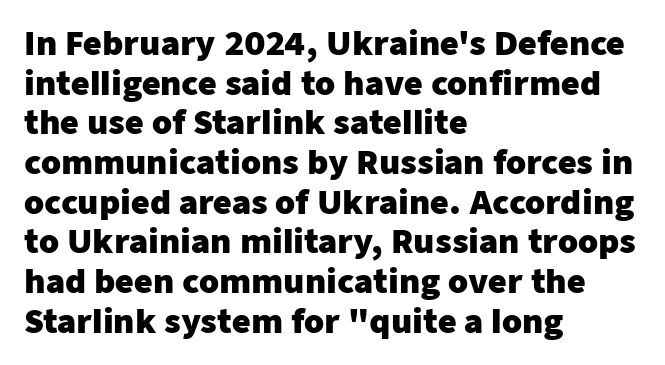
Q: Is the text bold? A: Yes.
Q: Is the text italic (slanted)? A: No, it is upright.
Q: Is the typeface a serif or a sans-serif typeface? A: Sans-serif.
Q: Is the text underlined? A: No.
Q: How is the paragraph aligned? A: Left-aligned.
Q: Is the spacing between letters normal or unusually wide? A: Normal.
Q: Width (condensed, normal, or wide)? A: Normal.
Q: Stroke contrast? A: Low.
Q: x-height? A: Medium.
Q: Monospaced? A: No.
